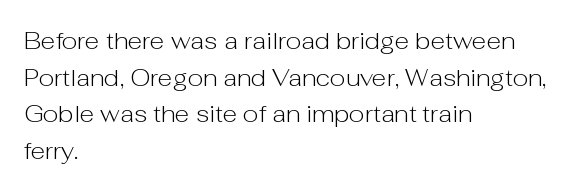
Q: Is the text bold? A: No.
Q: Is the text italic (slanted)? A: No, it is upright.
Q: Is the text underlined? A: No.
Q: How is the paragraph aligned? A: Left-aligned.
Q: Is the spacing between letters normal or unusually wide? A: Normal.
Q: Is the spacing between lines tight, normal or loose? A: Normal.
